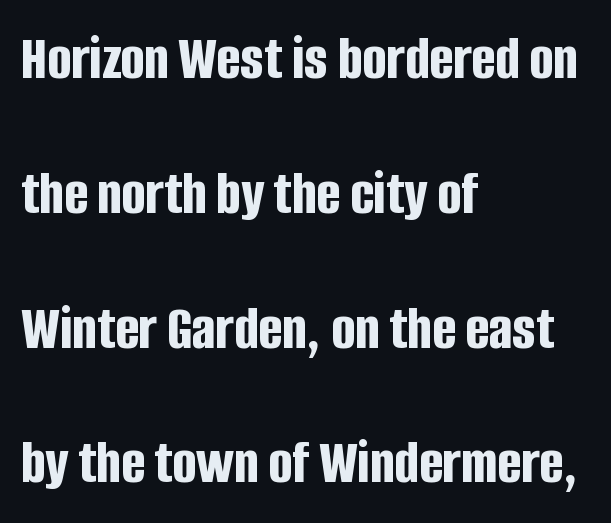
Q: Is the text bold? A: Yes.
Q: Is the text italic (slanted)? A: No, it is upright.
Q: Is the typeface a serif or a sans-serif typeface? A: Sans-serif.
Q: Is the text underlined? A: No.
Q: How is the paragraph aligned? A: Left-aligned.
Q: Is the spacing between letters normal or unusually wide? A: Normal.
Q: Is the spacing between lines tight, normal or loose? A: Loose.
Q: Width (condensed, normal, or wide)? A: Condensed.
Q: Stroke contrast? A: Low.
Q: x-height? A: Large.
Q: Monospaced? A: No.
